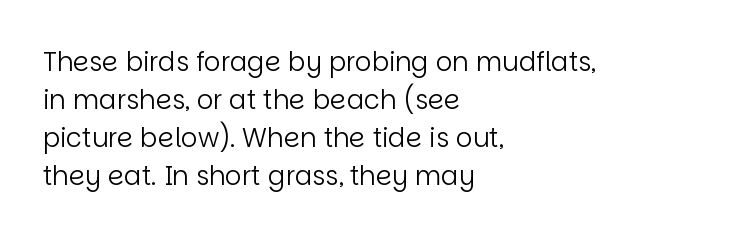
Q: Is the text bold? A: No.
Q: Is the text italic (slanted)? A: No, it is upright.
Q: Is the text underlined? A: No.
Q: How is the paragraph aligned? A: Left-aligned.
Q: Is the spacing between letters normal or unusually wide? A: Normal.
Q: Is the spacing between lines tight, normal or loose? A: Normal.
